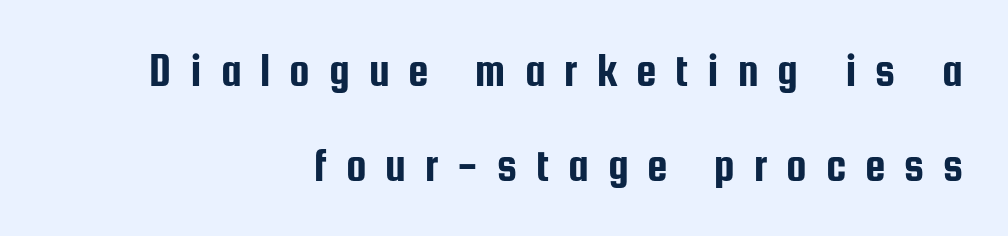
The image shows 46 px condensed sans-serif type, upright; set right-aligned, loose line spacing (2.07x), unusually wide letter spacing (+0.41 em), not underlined; low stroke contrast and a medium x-height.
